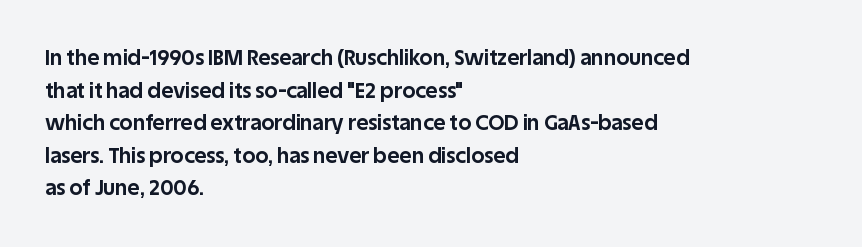
The image shows 21 px bold type, upright; set left-aligned, normal line spacing (1.55x), normal letter spacing, not underlined.
